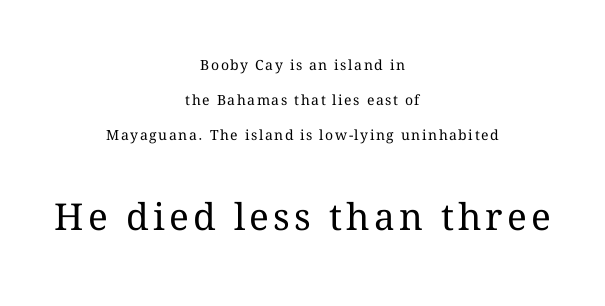
{"italic": "no", "bold": "no", "weight": "regular", "width": "normal", "stroke_contrast": "medium", "x_height": "medium", "monospaced": "no", "underline": "no", "align": "center", "line_spacing": "loose", "line_spacing_ratio": 2.49, "larger_block": "second", "size_ratio": 2.64, "glyph_px": 37}
